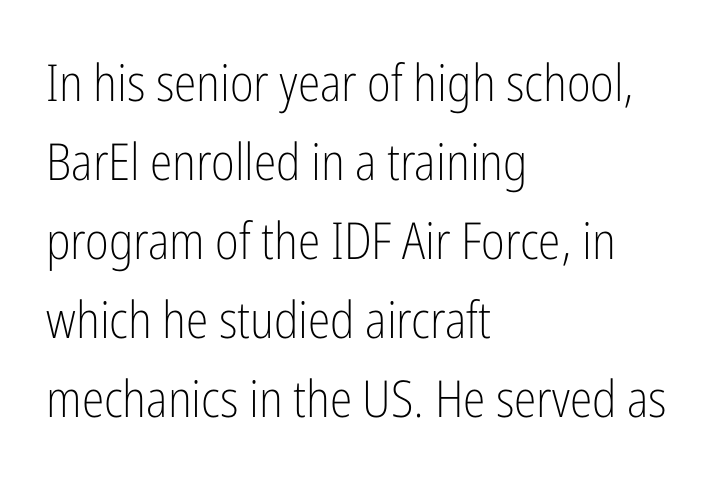
Q: Is the text bold? A: No.
Q: Is the text italic (slanted)? A: No, it is upright.
Q: Is the typeface a serif or a sans-serif typeface? A: Sans-serif.
Q: Is the text underlined? A: No.
Q: How is the paragraph aligned? A: Left-aligned.
Q: Is the spacing between letters normal or unusually wide? A: Normal.
Q: Is the spacing between lines tight, normal or loose? A: Normal.
Q: Width (condensed, normal, or wide)? A: Condensed.
Q: Stroke contrast? A: Low.
Q: x-height? A: Medium.
Q: Monospaced? A: No.
